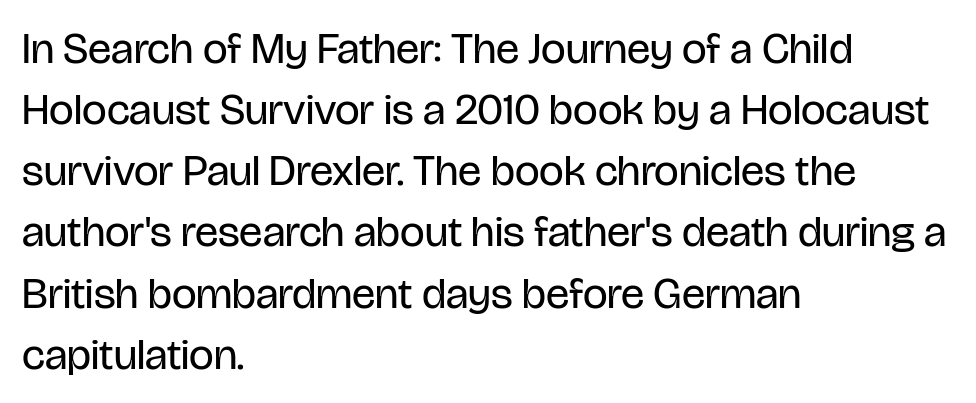
Q: Is the text bold? A: No.
Q: Is the text italic (slanted)? A: No, it is upright.
Q: Is the typeface a serif or a sans-serif typeface? A: Sans-serif.
Q: Is the text underlined? A: No.
Q: How is the paragraph aligned? A: Left-aligned.
Q: Is the spacing between letters normal or unusually wide? A: Normal.
Q: Is the spacing between lines tight, normal or loose? A: Normal.
Q: Width (condensed, normal, or wide)? A: Condensed.
Q: Stroke contrast? A: Low.
Q: x-height? A: Large.
Q: Monospaced? A: No.
